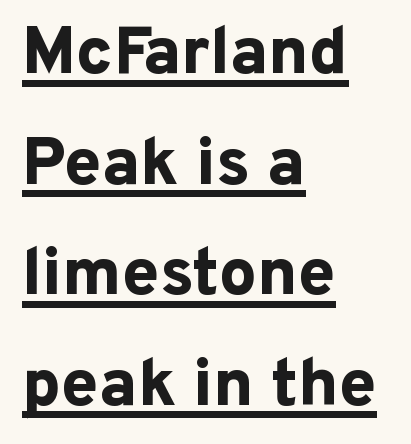
The image shows 67 px bold sans-serif type, upright; set left-aligned, normal line spacing (1.65x), normal letter spacing, underlined; low stroke contrast and a medium x-height.
